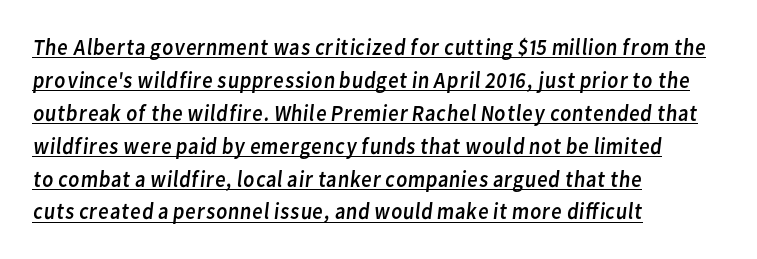
The image shows 23 px text type; set left-aligned, normal line spacing (1.43x), normal letter spacing, underlined.
